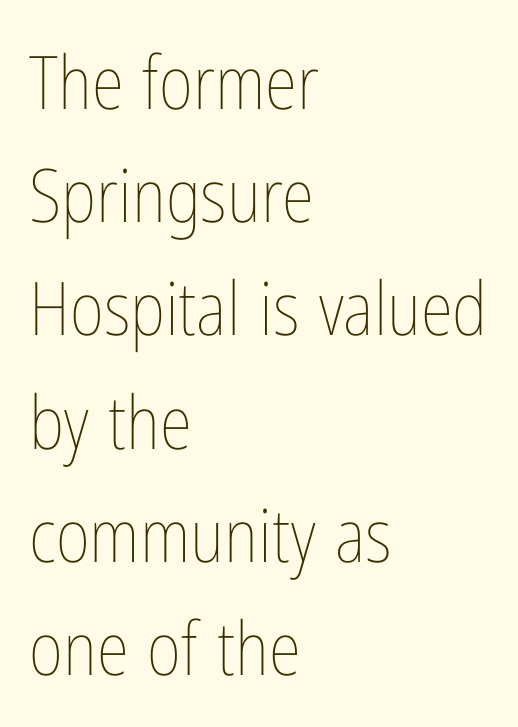
{"italic": "no", "bold": "no", "weight": "thin", "width": "condensed", "stroke_contrast": "low", "x_height": "medium", "monospaced": "no", "underline": "no", "align": "left", "line_spacing": "normal", "line_spacing_ratio": 1.53, "letter_spacing": "normal", "letter_spacing_em": 0.0, "glyph_px": 74}
